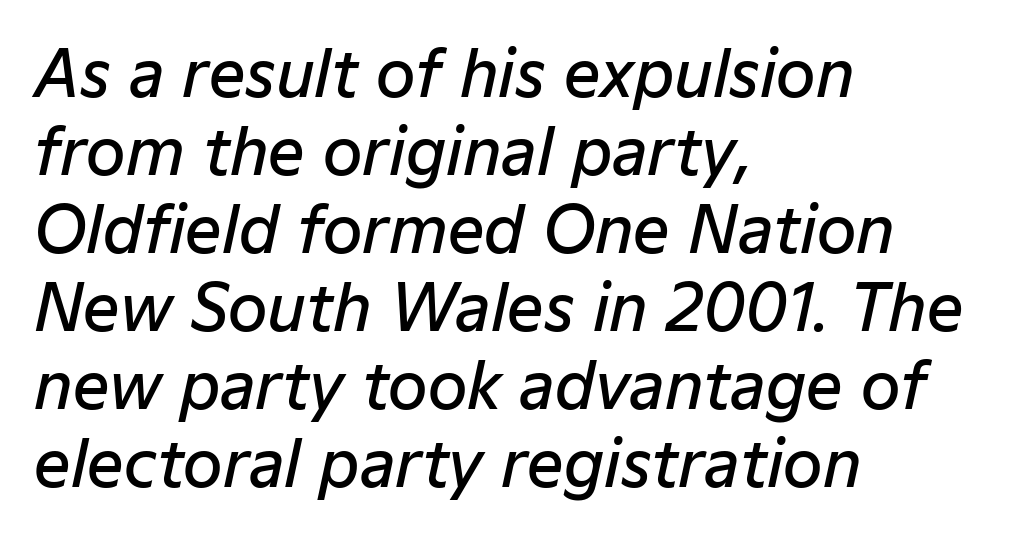
The setting favours the left margin, as ordinary paragraphs usually do. A fair bit of extra ink — the face is semibold, not bold. The rendering uses natural spacing where letterforms have individual widths. The specimen omits any rule beneath the text block's lines.
